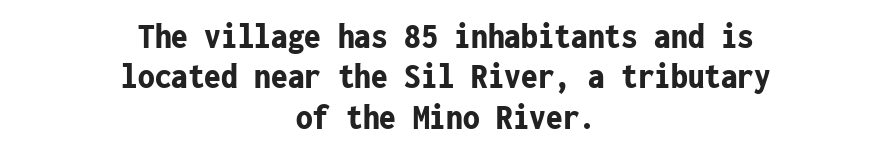
{"serif": "no", "italic": "no", "bold": "yes", "weight": "bold", "width": "condensed", "stroke_contrast": "low", "x_height": "medium", "monospaced": "yes", "underline": "no", "align": "center", "line_spacing": "tight", "line_spacing_ratio": 1.09, "letter_spacing": "normal", "letter_spacing_em": 0.0, "glyph_px": 37}
